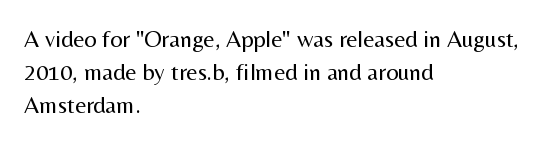
Q: Is the text bold? A: No.
Q: Is the text italic (slanted)? A: No, it is upright.
Q: Is the text underlined? A: No.
Q: How is the paragraph aligned? A: Left-aligned.
Q: Is the spacing between letters normal or unusually wide? A: Normal.
Q: Is the spacing between lines tight, normal or loose? A: Normal.
